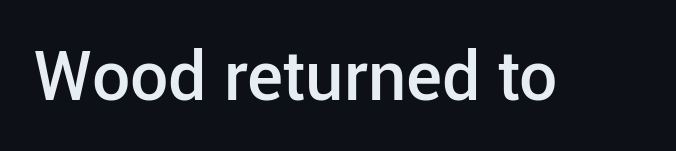
The image shows 68 px semibold sans-serif type, upright; set normal letter spacing, not underlined; low stroke contrast and a medium x-height.
